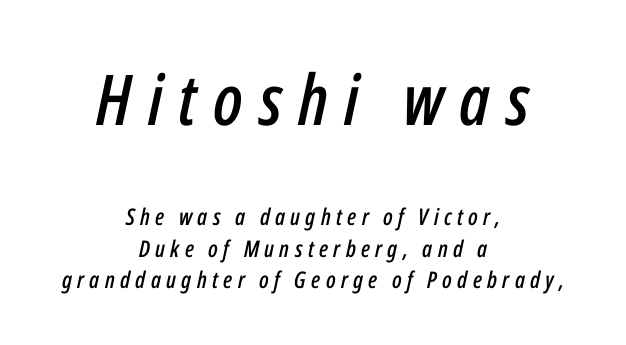
Q: Is the text italic (slanted)? A: Yes, it leans right by about 12 degrees.
Q: Is the text underlined? A: No.
Q: How is the paragraph aligned? A: Centered.
Q: Is the spacing between letters normal or unusually wide? A: Unusually wide.
Q: Is the spacing between lines tight, normal or loose? A: Normal.
Q: Which block of text is set in a larger size, the first (top) or the second (bottom)? A: The first (top) one.
Q: Width (condensed, normal, or wide)? A: Condensed.
Q: Stroke contrast? A: Low.
Q: x-height? A: Medium.
Q: Monospaced? A: No.
